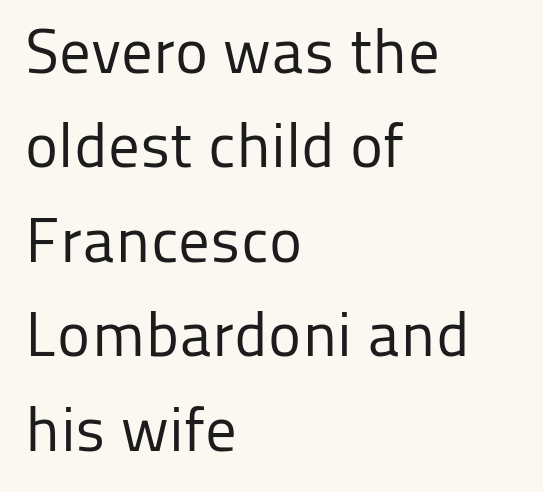
Each stroke keeps to a modest, everyday thickness or less. Each row of text sits above clean, open space. Is the block centered? No — it sits flush against the left margin. Characters follow at the spacing the type designer built in.
